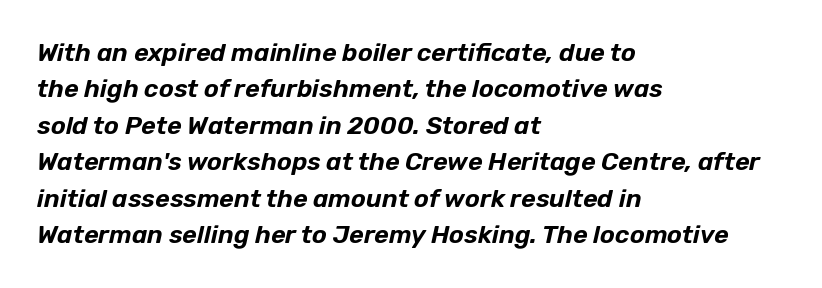
Q: Is the text italic (slanted)? A: Yes, it leans right by about 12 degrees.
Q: Is the text underlined? A: No.
Q: How is the paragraph aligned? A: Left-aligned.
Q: Is the spacing between letters normal or unusually wide? A: Normal.
Q: Is the spacing between lines tight, normal or loose? A: Normal.
